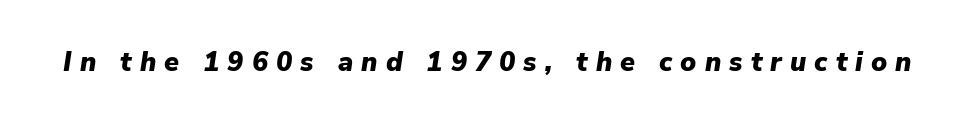
Honestly, the letter spacing is so wide it's the main thing you notice. The lettering tilts uniformly, giving the passage an italic look. Heft: maximum for text — a bold. The strip under each line holds only bare page.
